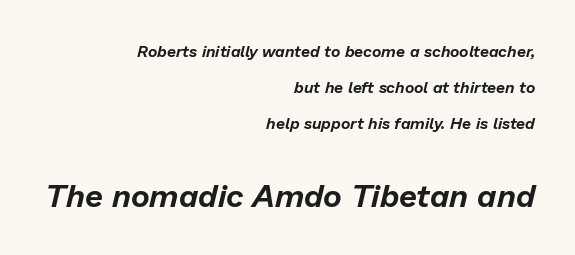
{"italic": "yes", "lean": "right", "slant_degrees": 13, "width": "normal", "stroke_contrast": "low", "x_height": "medium", "monospaced": "no", "underline": "no", "align": "right", "line_spacing": "loose", "line_spacing_ratio": 2.26, "letter_spacing": "normal", "letter_spacing_em": 0.0, "larger_block": "second", "size_ratio": 2.0, "glyph_px": 32}
